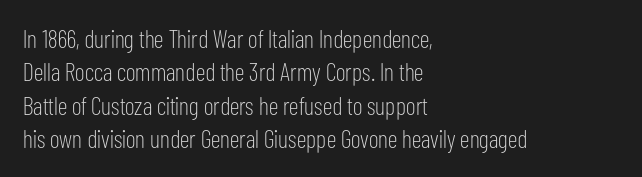
Notice how the stems are strictly vertical — no italics here. Clear beneath every line of the passage. Compared with typical paragraphs, the rows here are spaced about the same. The letters look calm and open, with moderate or lighter stems. Spacing between characters is what you'd get straight out of the box.
